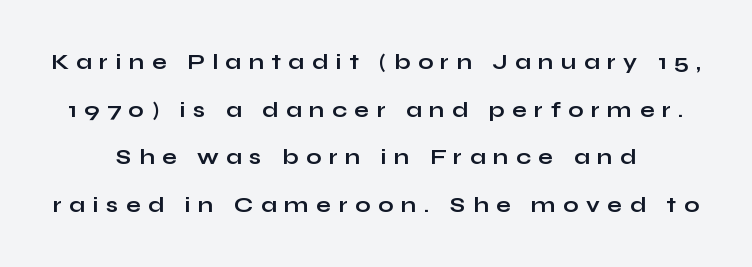
The image shows 22 px bold type, upright; set centered, loose line spacing (2.16x), unusually wide letter spacing (+0.34 em), not underlined.
